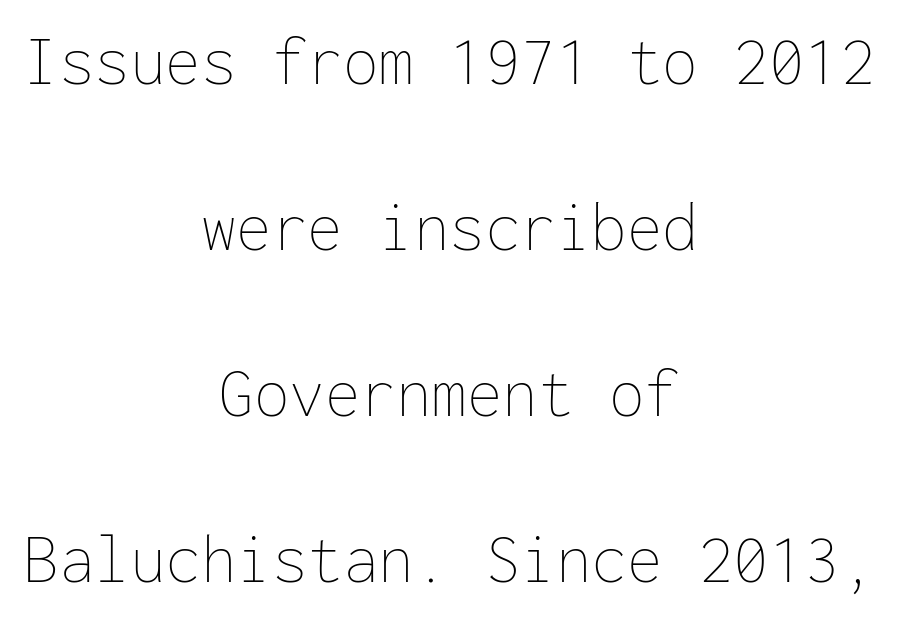
The specimen omits any rule beneath the text block's lines. Weight: regular or lighter. Does the lettering tilt? It doesn't — this is upright. These lines keep a tight, regular rhythm from letter to letter.
